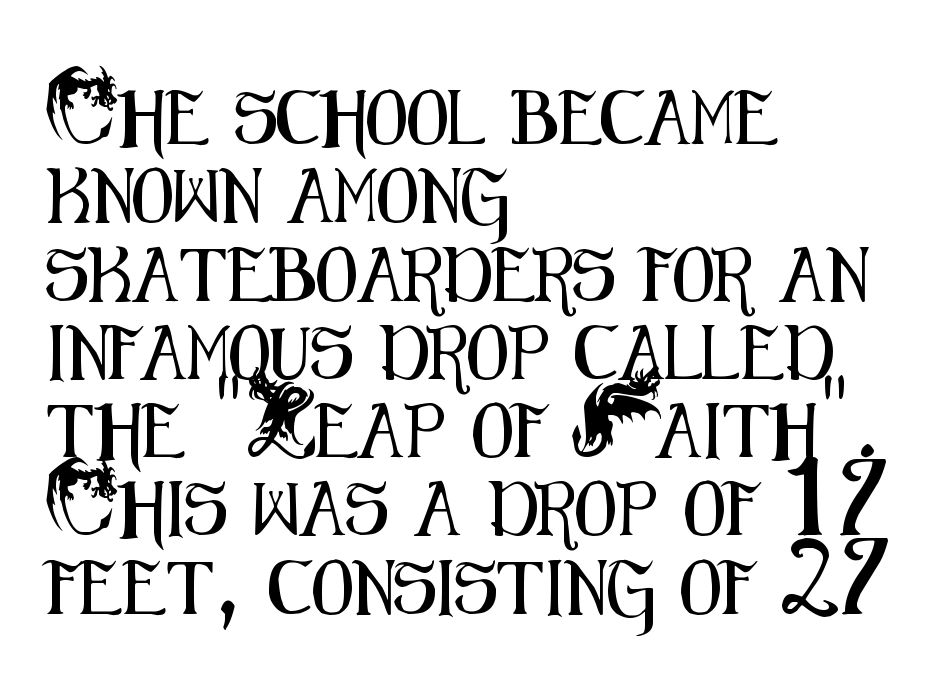
The image shows 54 px condensed sans-serif type, upright; set left-aligned, normal line spacing (1.45x), normal letter spacing, not underlined; medium stroke contrast and a small x-height.
